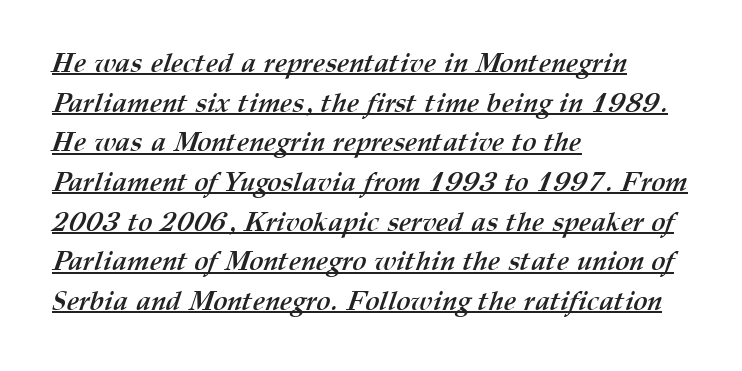
{"bold": "yes", "underline": "yes", "align": "left", "line_spacing": "normal", "line_spacing_ratio": 1.47, "letter_spacing": "normal", "letter_spacing_em": 0.0, "glyph_px": 27}
